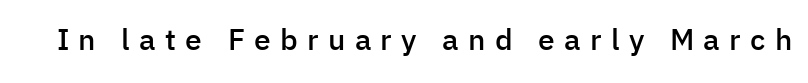
The image shows 30 px semibold sans-serif type, upright; set unusually wide letter spacing (+0.31 em), not underlined; low stroke contrast and a medium x-height.
